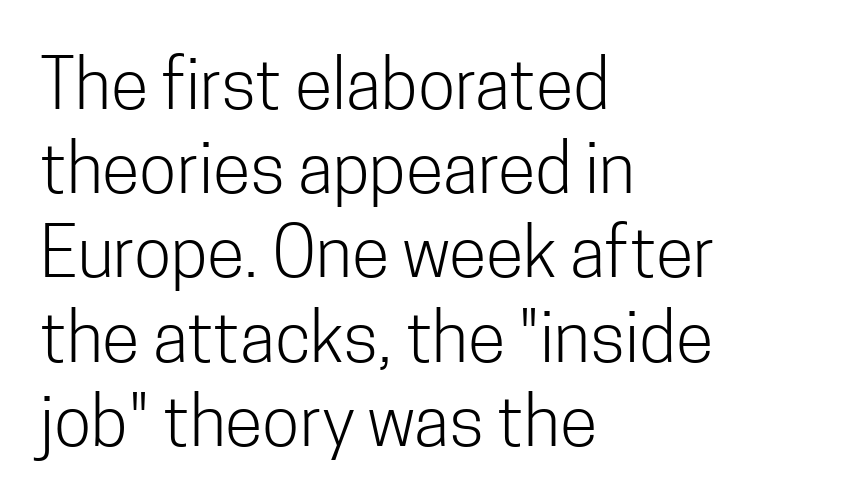
The image shows 69 px light, condensed sans-serif type, upright; set left-aligned, line spacing 1.22x, normal letter spacing, not underlined; low stroke contrast and a medium x-height.
